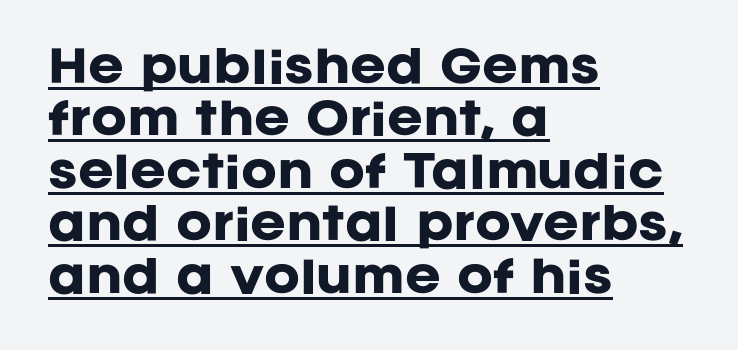
The image shows 43 px heavy sans-serif type, upright; set left-aligned, line spacing 1.22x, normal letter spacing, underlined; low stroke contrast and a large x-height.
